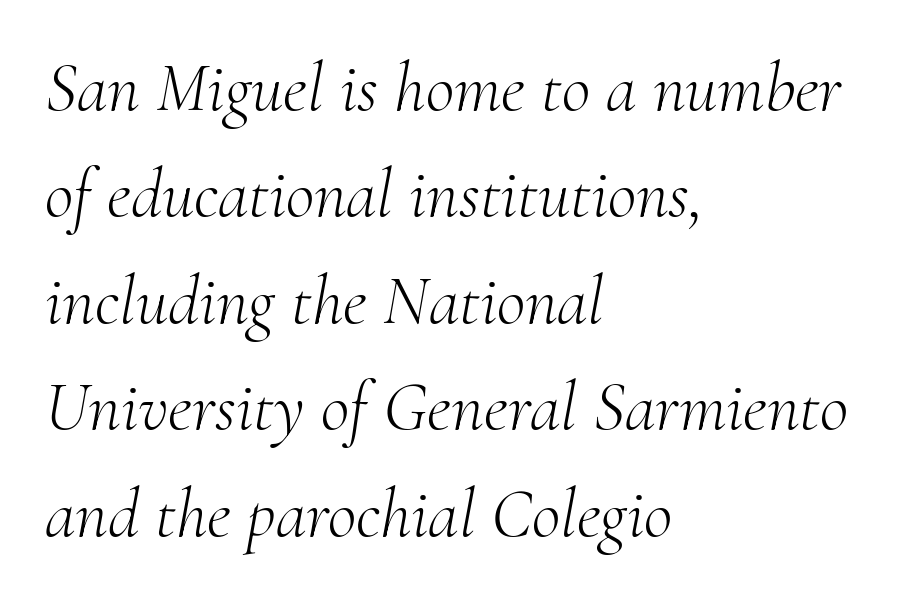
{"serif": "yes", "italic": "yes", "lean": "right", "slant_degrees": 10, "bold": "no", "weight": "light", "width": "normal", "stroke_contrast": "medium", "x_height": "small", "monospaced": "no", "underline": "no", "align": "left", "line_spacing": "normal", "line_spacing_ratio": 1.52, "letter_spacing": "normal", "letter_spacing_em": 0.0, "glyph_px": 70}
